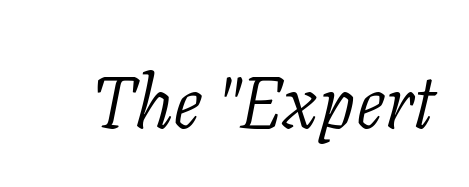
{"serif": "yes", "italic": "yes", "lean": "right", "slant_degrees": 11, "bold": "no", "weight": "light", "width": "normal", "stroke_contrast": "low", "x_height": "medium", "monospaced": "no", "underline": "no", "letter_spacing": "normal", "letter_spacing_em": 0.0, "glyph_px": 74}
